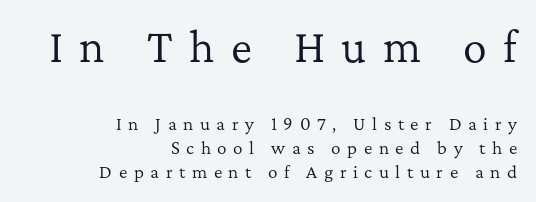
The image shows 40 px regular-weight serif type, upright; set right-aligned, normal line spacing (1.52x), unusually wide letter spacing (+0.41 em), not underlined; the first (top) block is 2.5x larger; low stroke contrast and a medium x-height.
